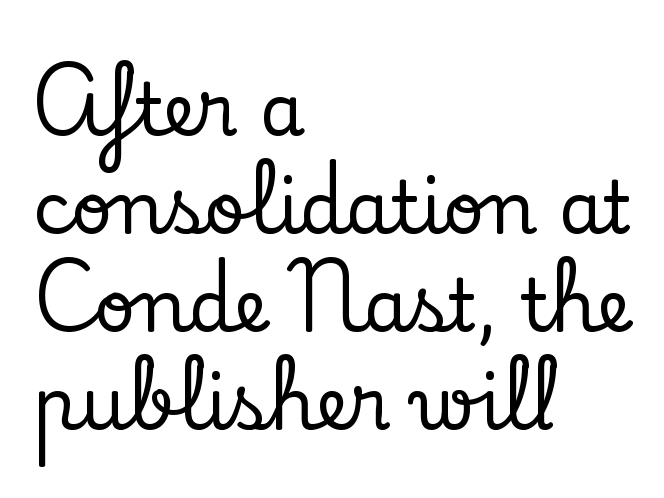
These lines are composed in type with serifs. Is this a fixed-width face? No — the glyphs have proportional, varying widths. Designer's note — italics off, roman on. Just letters on the line, the space beneath them empty. The rendering anchors every line to the left-hand side. The leading is moderate, giving the passage an even texture.
